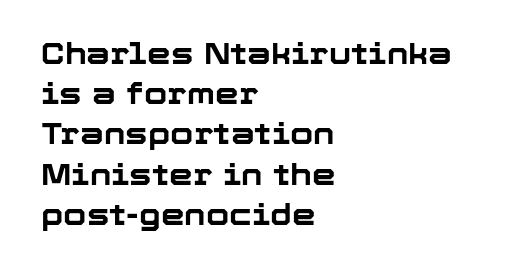
{"serif": "no", "italic": "no", "bold": "yes", "weight": "bold", "width": "normal", "stroke_contrast": "low", "x_height": "medium", "monospaced": "no", "underline": "no", "align": "left", "line_spacing": "normal", "line_spacing_ratio": 1.34, "letter_spacing": "normal", "letter_spacing_em": 0.0, "glyph_px": 30}
